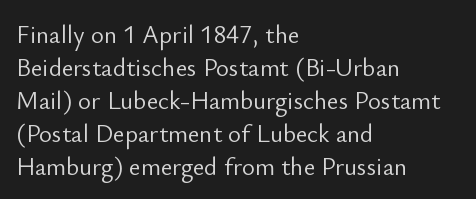
Q: Is the text bold? A: No.
Q: Is the text italic (slanted)? A: No, it is upright.
Q: Is the text underlined? A: No.
Q: How is the paragraph aligned? A: Left-aligned.
Q: Is the spacing between letters normal or unusually wide? A: Normal.
Q: Is the spacing between lines tight, normal or loose? A: Normal.
